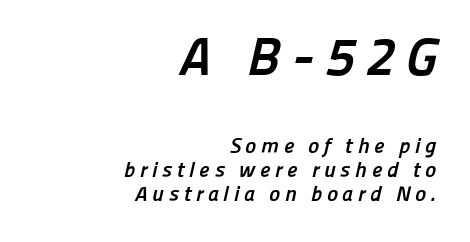
Q: Is the text bold? A: Yes.
Q: Is the typeface a serif or a sans-serif typeface? A: Sans-serif.
Q: Is the text underlined? A: No.
Q: How is the paragraph aligned? A: Right-aligned.
Q: Is the spacing between letters normal or unusually wide? A: Unusually wide.
Q: Is the spacing between lines tight, normal or loose? A: Tight.
Q: Which block of text is set in a larger size, the first (top) or the second (bottom)? A: The first (top) one.
Q: Width (condensed, normal, or wide)? A: Normal.
Q: Stroke contrast? A: Low.
Q: x-height? A: Medium.
Q: Monospaced? A: No.
